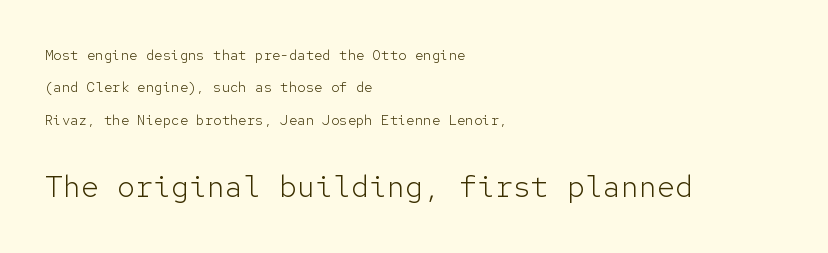
Q: Is the text bold? A: No.
Q: Is the text italic (slanted)? A: No, it is upright.
Q: Is the typeface a serif or a sans-serif typeface? A: Sans-serif.
Q: Is the text underlined? A: No.
Q: How is the paragraph aligned? A: Left-aligned.
Q: Is the spacing between letters normal or unusually wide? A: Normal.
Q: Is the spacing between lines tight, normal or loose? A: Loose.
Q: Which block of text is set in a larger size, the first (top) or the second (bottom)? A: The second (bottom) one.
Q: Width (condensed, normal, or wide)? A: Normal.
Q: Stroke contrast? A: Low.
Q: x-height? A: Medium.
Q: Monospaced? A: Yes.
